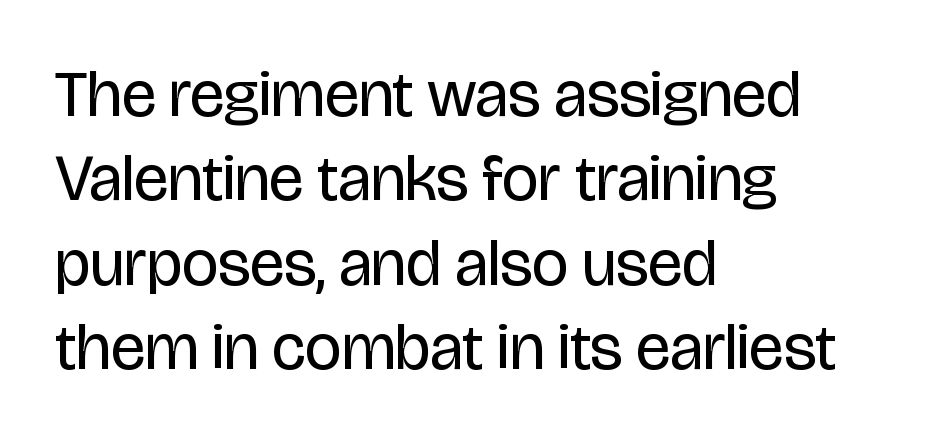
The image shows 65 px regular-weight, condensed sans-serif type, upright; set left-aligned, normal line spacing (1.3x), normal letter spacing, not underlined; low stroke contrast and a large x-height.
